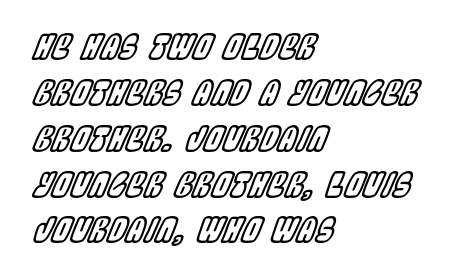
Q: Is the text italic (slanted)? A: Yes, it leans right by about 22 degrees.
Q: Is the text underlined? A: No.
Q: How is the paragraph aligned? A: Left-aligned.
Q: Is the spacing between letters normal or unusually wide? A: Normal.
Q: Is the spacing between lines tight, normal or loose? A: Normal.
Q: Width (condensed, normal, or wide)? A: Condensed.
Q: x-height? A: Large.
Q: Monospaced? A: No.
